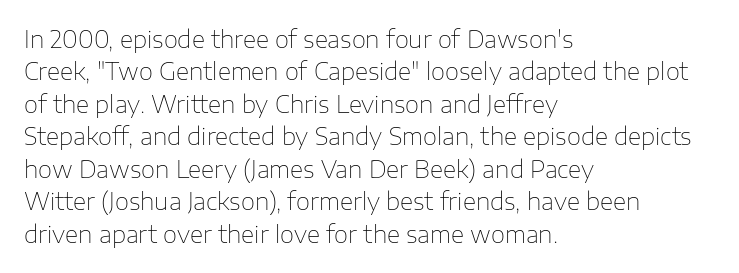
The tracking reads as untouched default to a designer's eye. Layout note: lines flush left. Students, observe: this is what conventionally led text looks like. Underline: absent.
